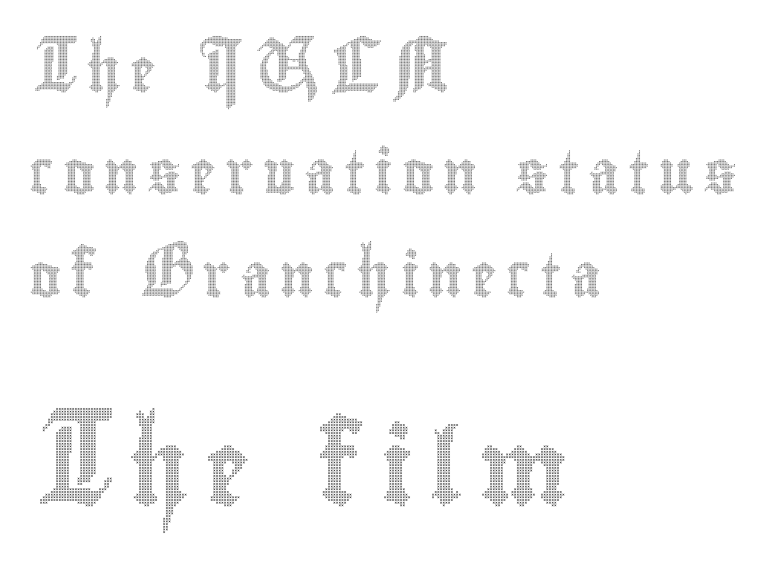
{"italic": "no", "width": "condensed", "x_height": "small", "monospaced": "no", "underline": "no", "align": "left", "line_spacing": "loose", "line_spacing_ratio": 2.38, "letter_spacing": "wide", "letter_spacing_em": 0.21, "larger_block": "second", "size_ratio": 1.74, "glyph_px": 75}
